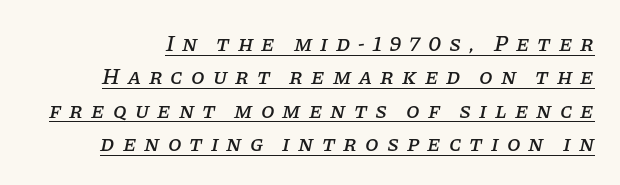
Q: Is the text italic (slanted)? A: Yes, it leans right by about 11 degrees.
Q: Is the text underlined? A: Yes.
Q: Is the spacing between letters normal or unusually wide? A: Unusually wide.
Q: Is the spacing between lines tight, normal or loose? A: Normal.
